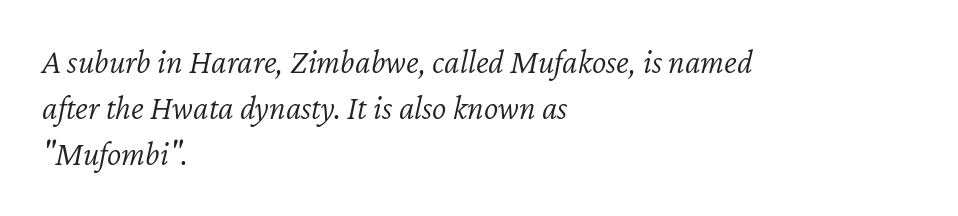
{"italic": "yes", "lean": "right", "slant_degrees": 12, "bold": "no", "weight": "light", "width": "normal", "stroke_contrast": "low", "x_height": "medium", "monospaced": "no", "underline": "no", "align": "left", "line_spacing": "normal", "line_spacing_ratio": 1.36, "letter_spacing": "normal", "letter_spacing_em": 0.0, "glyph_px": 34}
